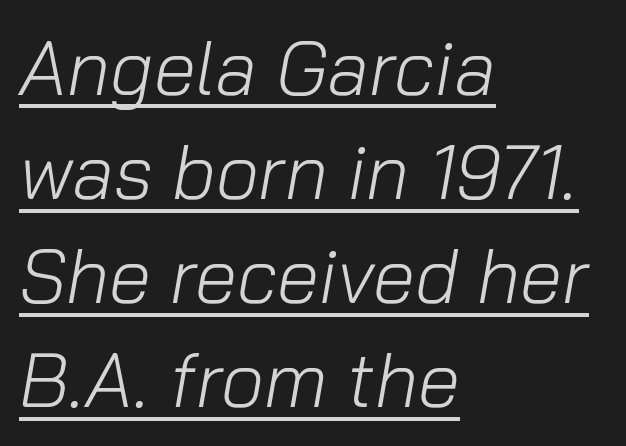
The image shows 76 px light type, italic (leaning right); set left-aligned, normal line spacing (1.37x), normal letter spacing, underlined; low stroke contrast and a medium x-height.
